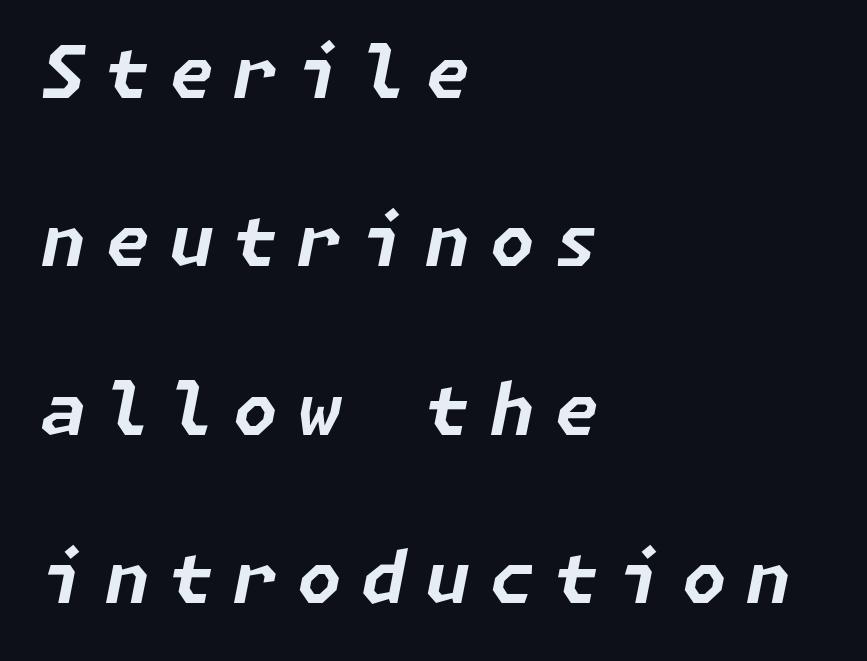
{"italic": "yes", "lean": "right", "slant_degrees": 11, "bold": "yes", "weight": "bold", "width": "normal", "stroke_contrast": "low", "x_height": "medium", "underline": "no", "align": "left", "line_spacing": "loose", "line_spacing_ratio": 2.34, "letter_spacing": "wide", "letter_spacing_em": 0.27, "glyph_px": 72}
